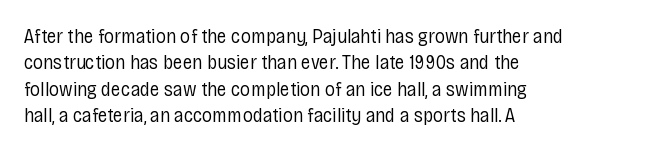
Characters remain perfectly vertical along every line. Rows of type keep a routine distance in the vertical direction. The face looks like a standard text weight, possibly lighter. Letter spacing: default. Each row of text sits above clean, open space.
